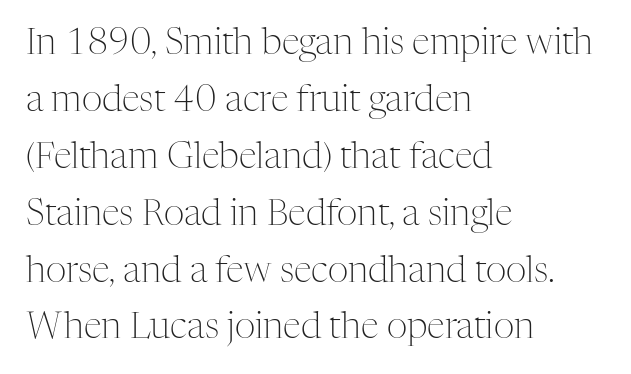
{"serif": "yes", "italic": "no", "bold": "no", "weight": "light", "width": "normal", "stroke_contrast": "medium", "x_height": "medium", "monospaced": "no", "underline": "no", "align": "left", "line_spacing": "normal", "line_spacing_ratio": 1.58, "letter_spacing": "normal", "letter_spacing_em": 0.0, "glyph_px": 36}
